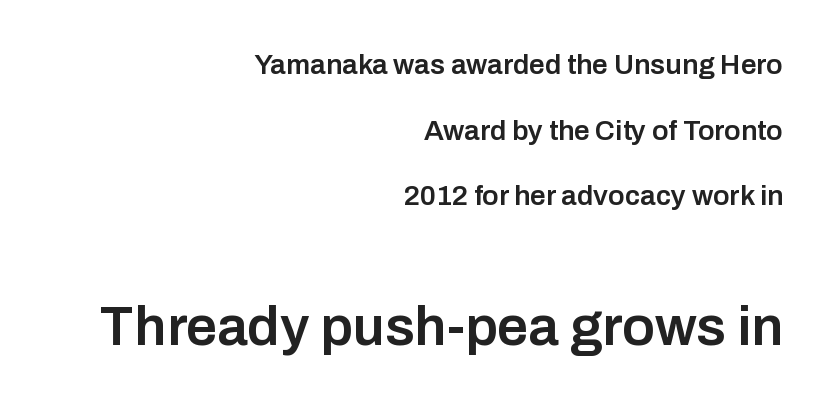
The image shows 55 px semibold sans-serif type, upright; set right-aligned, loose line spacing (2.34x), normal letter spacing, not underlined; the second (bottom) block is 1.96x larger; low stroke contrast and a medium x-height.
